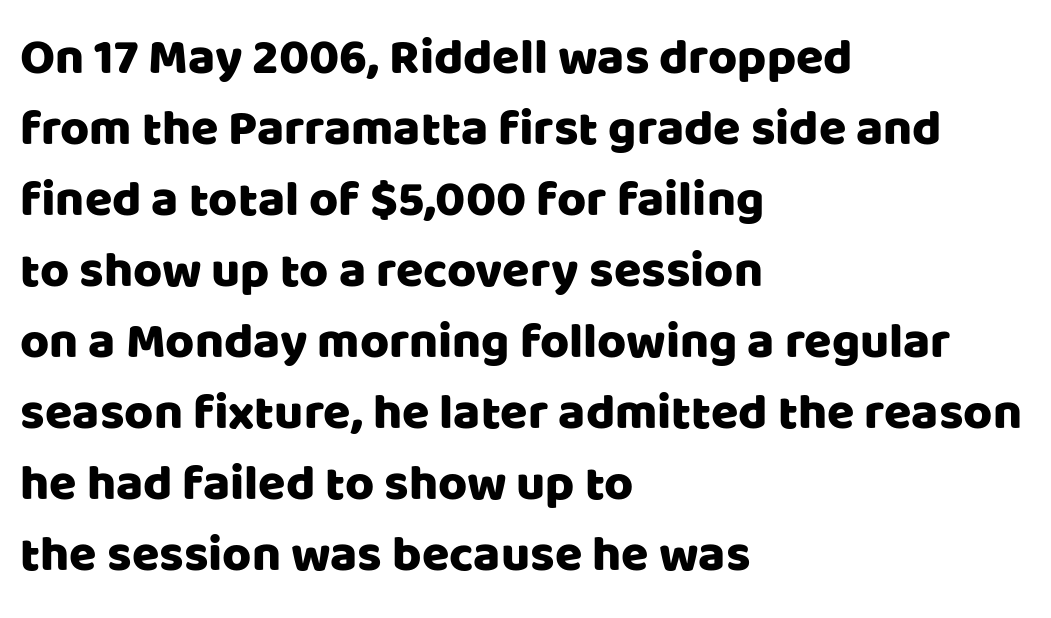
The image shows 50 px sans-serif type, upright; set left-aligned, normal line spacing (1.42x), normal letter spacing, not underlined; low stroke contrast and a large x-height.
